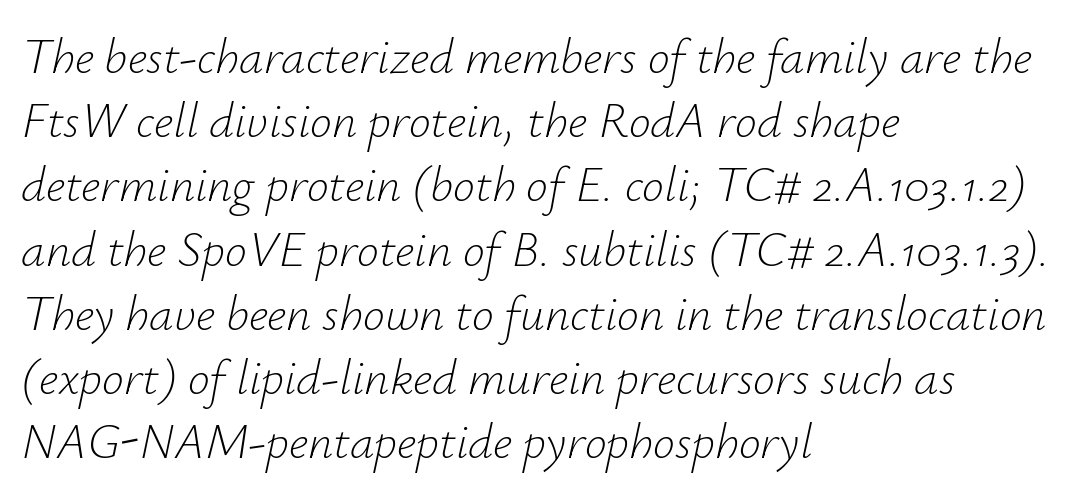
Q: Is the text bold? A: No.
Q: Is the text italic (slanted)? A: Yes, it leans right by about 12 degrees.
Q: Is the text underlined? A: No.
Q: How is the paragraph aligned? A: Left-aligned.
Q: Is the spacing between letters normal or unusually wide? A: Normal.
Q: Is the spacing between lines tight, normal or loose? A: Normal.
Q: Width (condensed, normal, or wide)? A: Normal.
Q: Stroke contrast? A: Low.
Q: x-height? A: Small.
Q: Monospaced? A: No.
